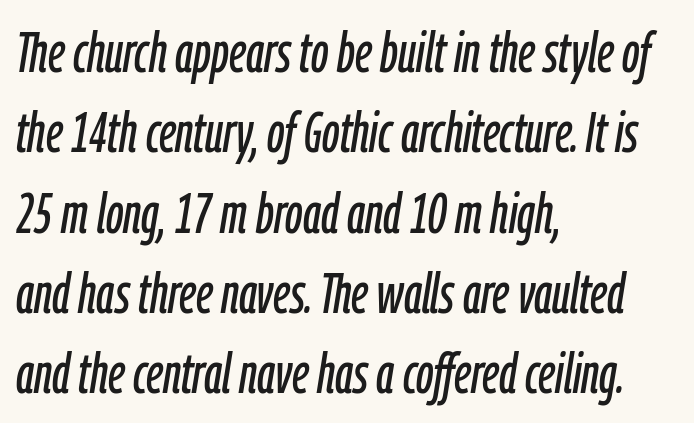
The image shows 57 px condensed type, italic (leaning right); set left-aligned, normal line spacing (1.41x), normal letter spacing, not underlined; low stroke contrast and a medium x-height.
